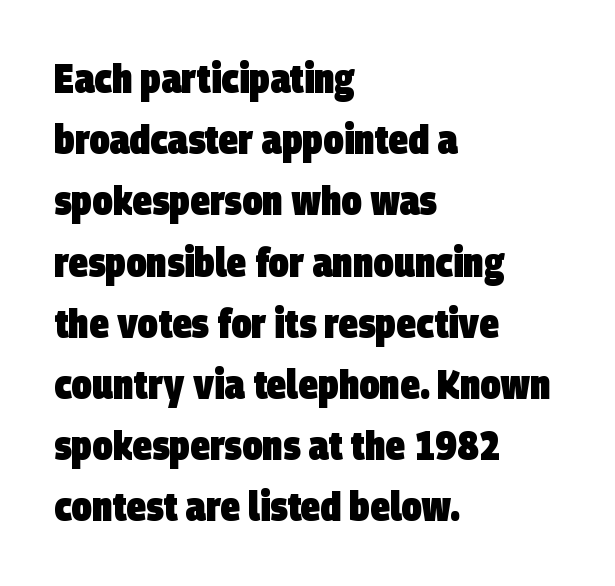
Serif or sans? Sans — the stroke terminals are bare. Is this a fixed-width face? No — the glyphs have proportional, varying widths. Type without underlining. The sample has been set heavy, in full bold. Reading down the column, the eye jumps a familiar distance to each next line. Tracking here is standard; glyphs follow each other at the usual distance.
